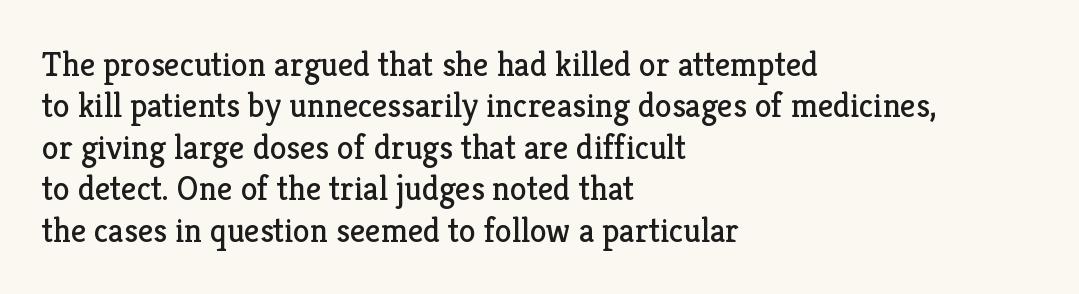
{"serif": "yes", "italic": "no", "bold": "no", "weight": "regular", "width": "normal", "stroke_contrast": "low", "x_height": "medium", "monospaced": "no", "underline": "no", "align": "left", "line_spacing_ratio": 1.22, "letter_spacing": "normal", "letter_spacing_em": 0.0, "glyph_px": 34}
